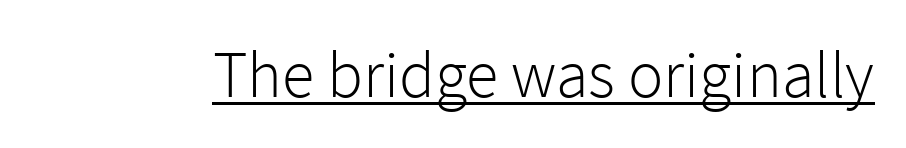
The image shows 66 px light sans-serif type, upright; set normal letter spacing, underlined; a medium x-height.
